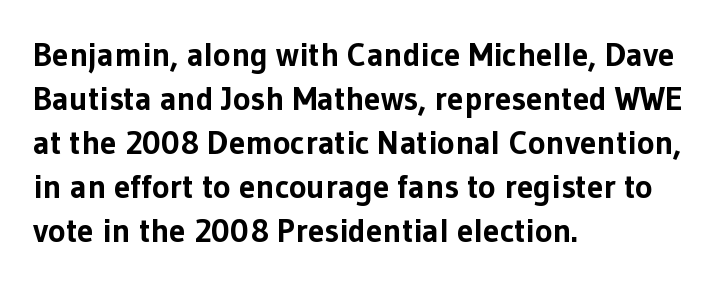
Do the characters align in a grid? No, the font is proportional. In terms of letterform style, serifs are entirely absent. The face used here has the dense, thick strokes of a bold. The rendering keeps characters at their native spacing.
